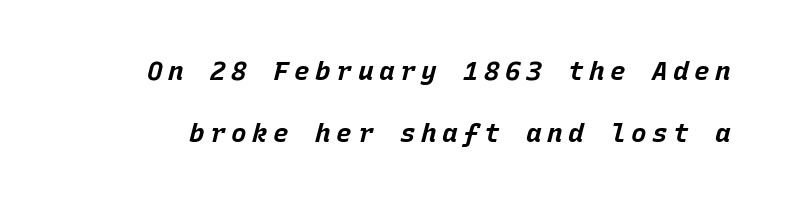
Q: Is the text bold? A: Yes.
Q: Is the text italic (slanted)? A: Yes, it leans right by about 15 degrees.
Q: Is the text underlined? A: No.
Q: Is the spacing between letters normal or unusually wide? A: Unusually wide.
Q: Is the spacing between lines tight, normal or loose? A: Loose.
